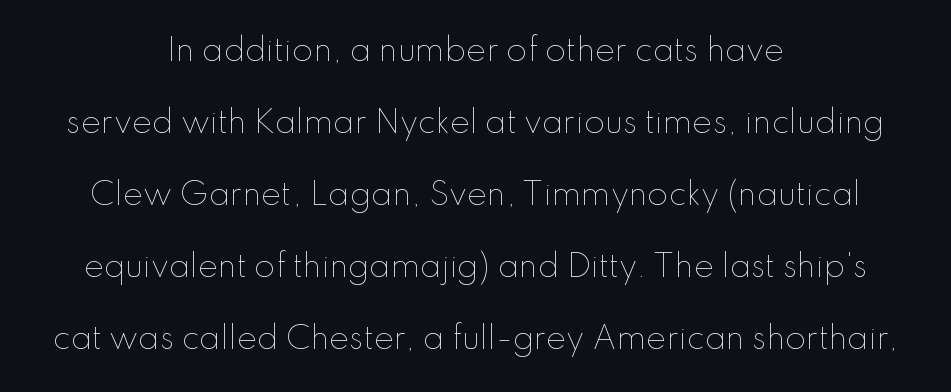
{"italic": "no", "bold": "no", "weight": "thin", "width": "normal", "stroke_contrast": "low", "x_height": "small", "monospaced": "no", "underline": "no", "align": "center", "line_spacing": "loose", "line_spacing_ratio": 2.4, "letter_spacing": "normal", "letter_spacing_em": 0.0, "glyph_px": 30}
